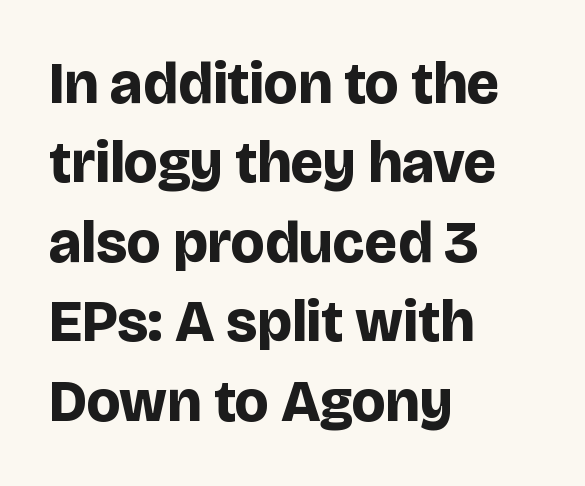
The image shows 58 px bold sans-serif type, upright; set left-aligned, normal line spacing (1.37x), normal letter spacing, not underlined; low stroke contrast and a large x-height.
